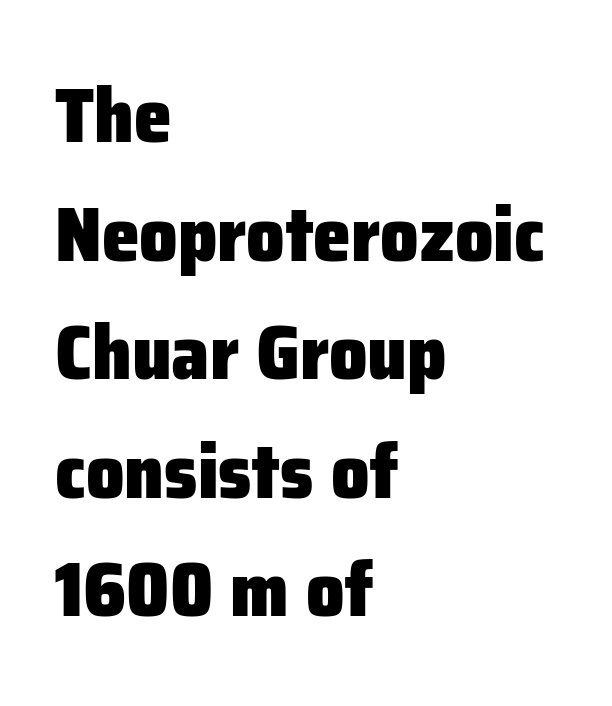
This rendering uses left alignment, leaving the right contour irregular. Is the type bold? Yes — the strokes are clearly thick and heavy. The zone under the glyphs is completely vacant. A typesetter would call this leading conventional body-copy spacing. The axis of the letterforms is exactly vertical.
